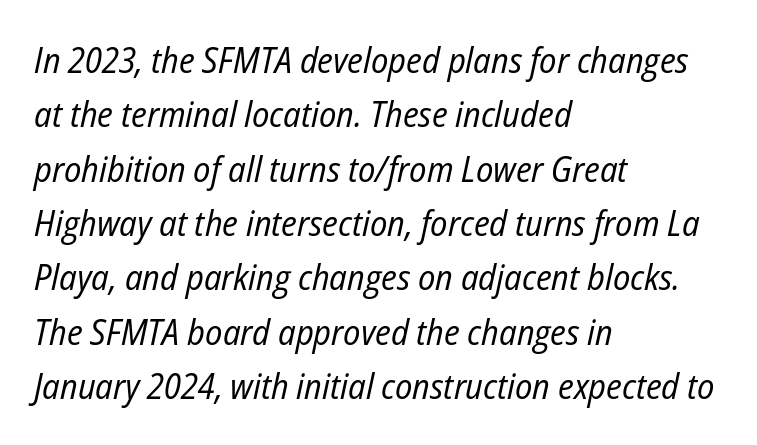
{"italic": "yes", "lean": "right", "slant_degrees": 12, "bold": "no", "weight": "regular", "width": "condensed", "stroke_contrast": "low", "x_height": "medium", "monospaced": "no", "underline": "no", "align": "left", "line_spacing": "normal", "line_spacing_ratio": 1.51, "letter_spacing": "normal", "letter_spacing_em": 0.0, "glyph_px": 36}
